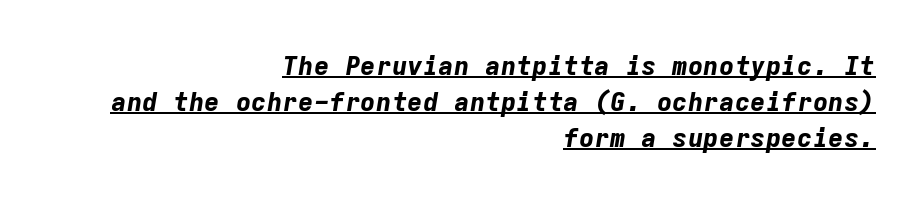
The image shows 26 px bold type, italic (leaning right); set right-aligned, normal line spacing (1.39x), normal letter spacing, underlined.
